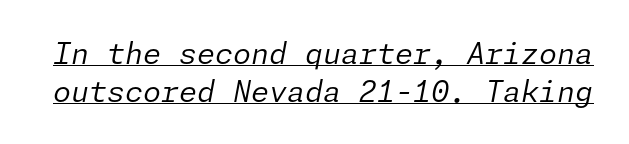
Observe the ordinary spacing: letters are neighbours, not strangers. Vertical stems look standard width or narrower in stroke. Horizontal bands of white between lines are of average thickness. Yep, that's italic — everything's leaning.
